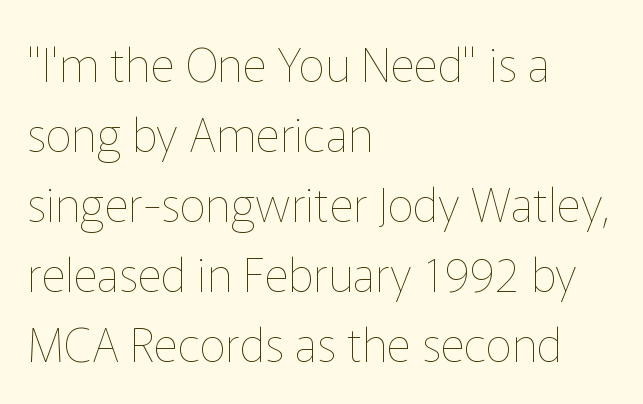
Q: Is the text bold? A: No.
Q: Is the text italic (slanted)? A: No, it is upright.
Q: Is the text underlined? A: No.
Q: How is the paragraph aligned? A: Left-aligned.
Q: Is the spacing between letters normal or unusually wide? A: Normal.
Q: Is the spacing between lines tight, normal or loose? A: Normal.
Q: Width (condensed, normal, or wide)? A: Normal.
Q: Stroke contrast? A: Low.
Q: x-height? A: Medium.
Q: Monospaced? A: No.
